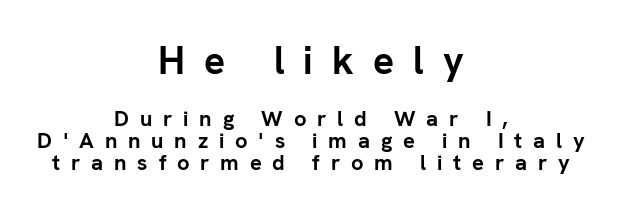
The face used here is rendered with a markedly widened letterfit. Does the lettering tilt? It doesn't — this is upright. Look at the glyph heights: the upper group is clearly the bigger setting. The font family rendered here belongs to the sans-serif group.
